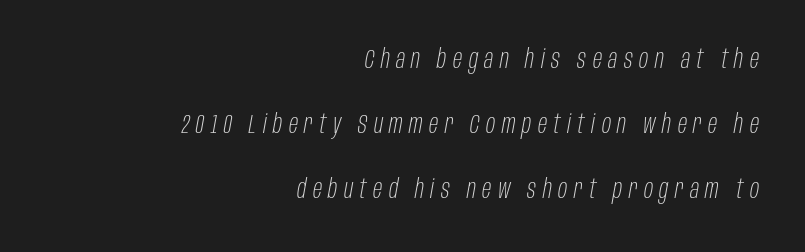
Q: Is the text bold? A: No.
Q: Is the text italic (slanted)? A: Yes, it leans right by about 10 degrees.
Q: Is the text underlined? A: No.
Q: How is the paragraph aligned? A: Right-aligned.
Q: Is the spacing between letters normal or unusually wide? A: Unusually wide.
Q: Is the spacing between lines tight, normal or loose? A: Loose.
